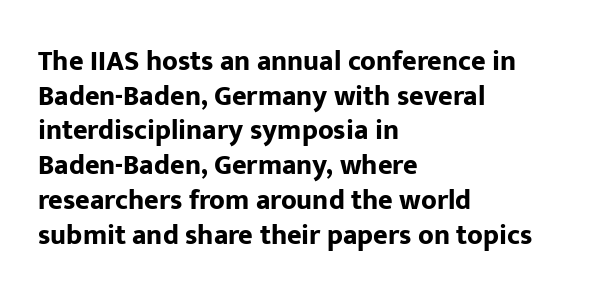
{"serif": "no", "italic": "no", "bold": "yes", "weight": "bold", "width": "normal", "stroke_contrast": "low", "x_height": "medium", "monospaced": "no", "underline": "no", "align": "left", "line_spacing_ratio": 1.24, "letter_spacing": "normal", "letter_spacing_em": 0.0, "glyph_px": 28}
